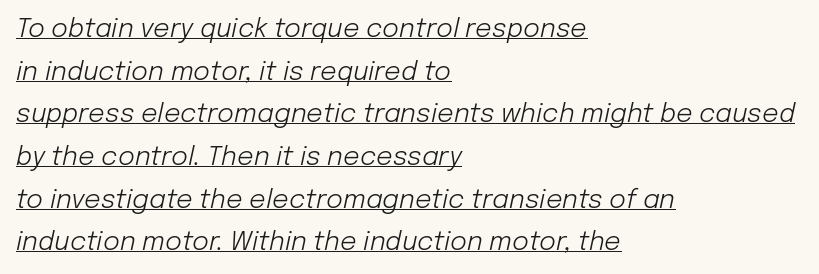
{"italic": "yes", "lean": "right", "slant_degrees": 12, "bold": "no", "underline": "yes", "align": "left", "line_spacing": "normal", "line_spacing_ratio": 1.64, "letter_spacing": "normal", "letter_spacing_em": 0.0, "glyph_px": 26}
